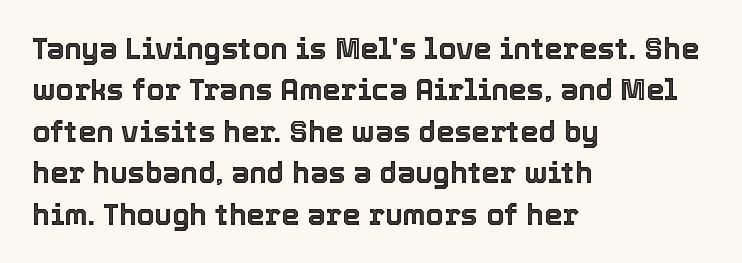
{"italic": "no", "width": "normal", "x_height": "medium", "monospaced": "no", "underline": "no", "align": "left", "line_spacing": "normal", "line_spacing_ratio": 1.43, "letter_spacing": "normal", "letter_spacing_em": 0.0, "glyph_px": 29}
